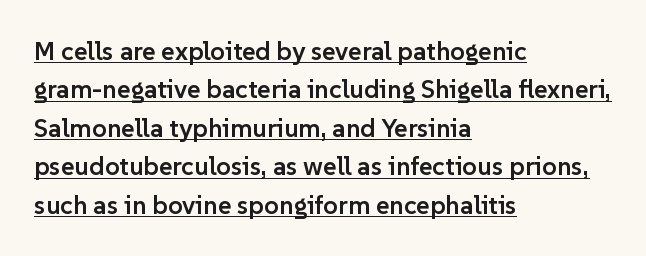
Q: Is the text bold? A: Semi-bold.
Q: Is the text italic (slanted)? A: No, it is upright.
Q: Is the text underlined? A: Yes.
Q: How is the paragraph aligned? A: Left-aligned.
Q: Is the spacing between letters normal or unusually wide? A: Normal.
Q: Is the spacing between lines tight, normal or loose? A: Normal.
